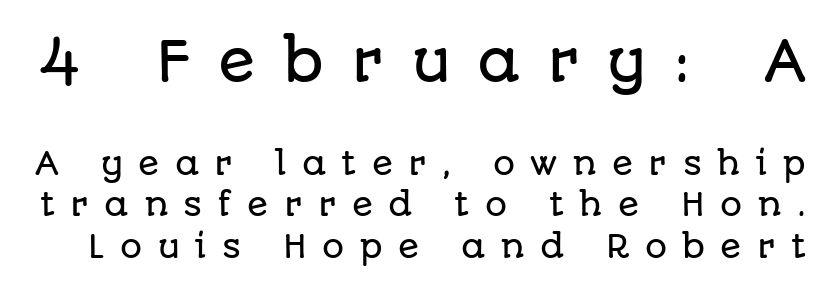
Upright lettering throughout. Loose tracking; the words dissolve into strings of separated letters. The designer went with a sans here, leaving each stem footless. Note the varied advance widths — an 'i' is clearly narrower than an 'm'.
